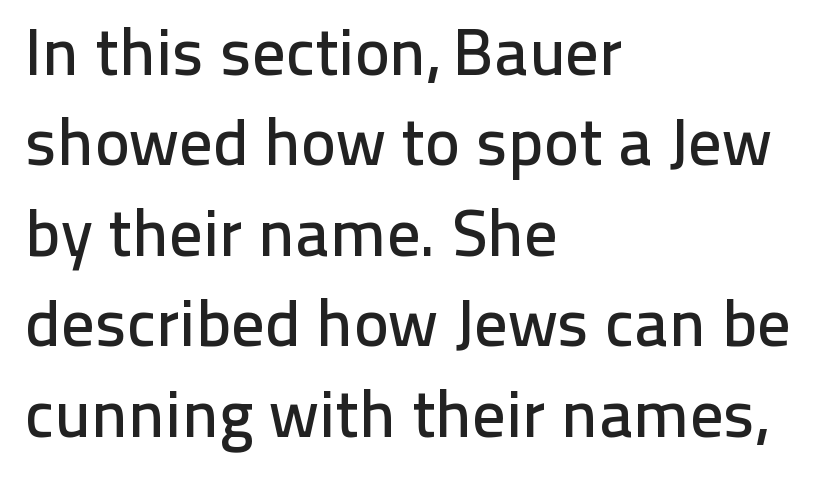
You could not count columns in this text — the font is proportionally spaced. The block of text has a typical density, with ordinary space between rows. Descender tails drop into unmarked territory. The passage is arranged the way most books set body copy — flush left.
